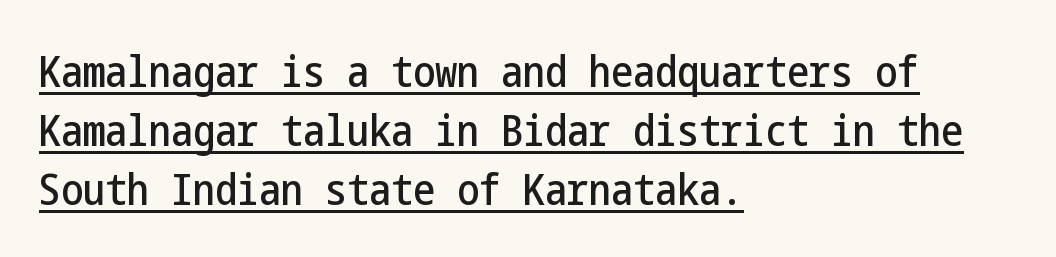
{"serif": "no", "italic": "no", "width": "condensed", "stroke_contrast": "low", "x_height": "medium", "underline": "yes", "align": "left", "line_spacing": "normal", "line_spacing_ratio": 1.34, "letter_spacing": "normal", "letter_spacing_em": 0.0, "glyph_px": 44}
